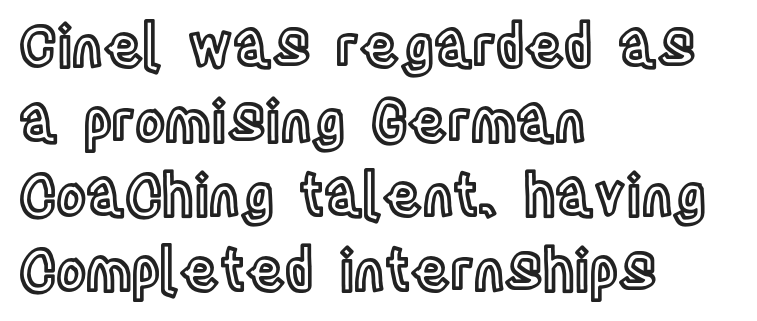
Q: Is the text italic (slanted)? A: No, it is upright.
Q: Is the text underlined? A: No.
Q: How is the paragraph aligned? A: Left-aligned.
Q: Is the spacing between letters normal or unusually wide? A: Normal.
Q: Is the spacing between lines tight, normal or loose? A: Normal.
Q: Width (condensed, normal, or wide)? A: Condensed.
Q: x-height? A: Large.
Q: Monospaced? A: No.
